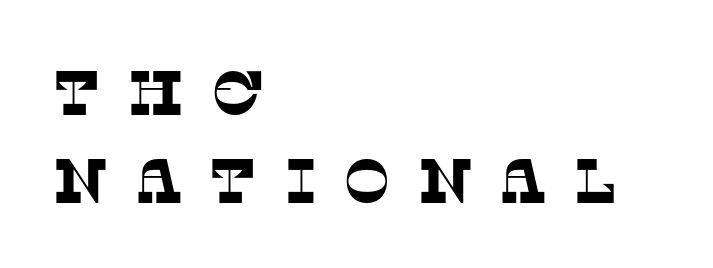
Q: Is the typeface a serif or a sans-serif typeface? A: Serif.
Q: Is the text underlined? A: No.
Q: How is the paragraph aligned? A: Left-aligned.
Q: Is the spacing between letters normal or unusually wide? A: Unusually wide.
Q: Is the spacing between lines tight, normal or loose? A: Normal.
Q: Width (condensed, normal, or wide)? A: Normal.
Q: Stroke contrast? A: Low.
Q: x-height? A: Large.
Q: Monospaced? A: No.
